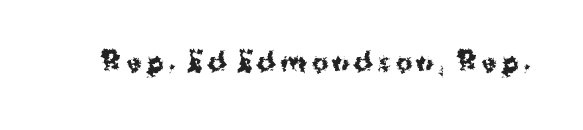
The image shows 25 px bold type, upright; set not underlined.
